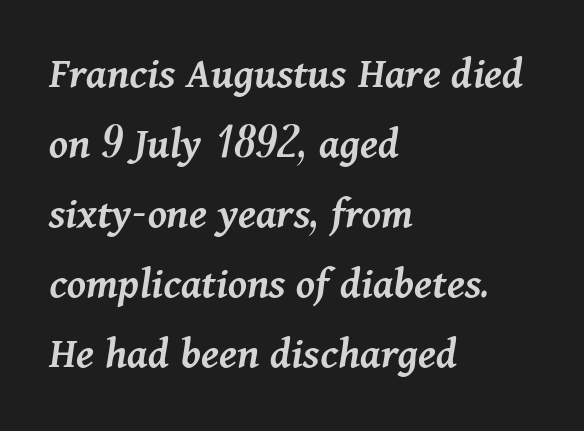
Quick note: interline space is typical. The gaps between neighbouring characters are ordinary and unremarkable. Casual observation: everything's shoved over to the left. The zone under the glyphs is completely vacant. How heavy is the stroke? Medium-heavy — a semibold, shy of bold. Note the varied advance widths — an 'i' is clearly narrower than an 'm'.
